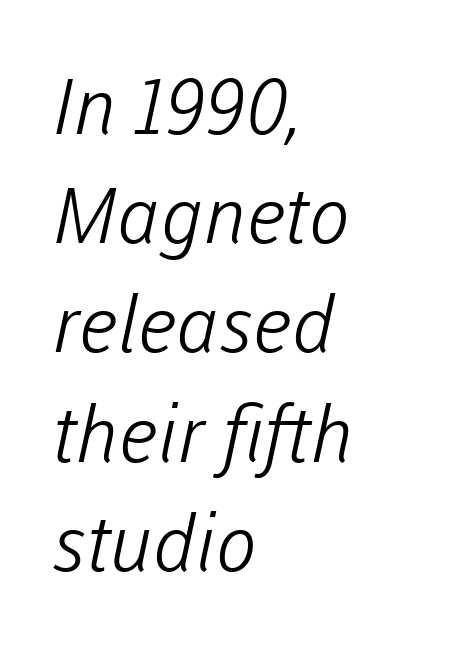
Horizontal bands of white between lines are of average thickness. These lines are composed in type without serifs. Is this a fixed-width face? No — the glyphs have proportional, varying widths. The letters look calm and open, with moderate or lighter stems. This rendering uses left alignment, leaving the right contour irregular. No word sits above an underline.
